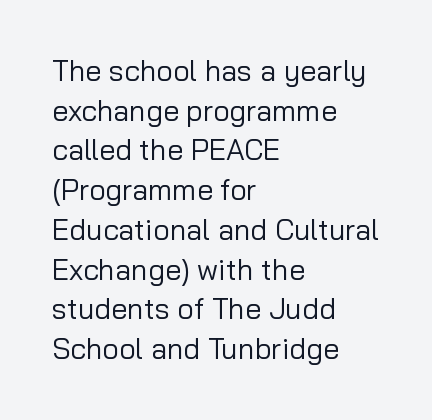
Q: Is the text bold? A: No.
Q: Is the text italic (slanted)? A: No, it is upright.
Q: Is the typeface a serif or a sans-serif typeface? A: Sans-serif.
Q: Is the text underlined? A: No.
Q: How is the paragraph aligned? A: Left-aligned.
Q: Is the spacing between letters normal or unusually wide? A: Normal.
Q: Is the spacing between lines tight, normal or loose? A: Normal.
Q: Width (condensed, normal, or wide)? A: Normal.
Q: Stroke contrast? A: Low.
Q: x-height? A: Medium.
Q: Monospaced? A: No.
